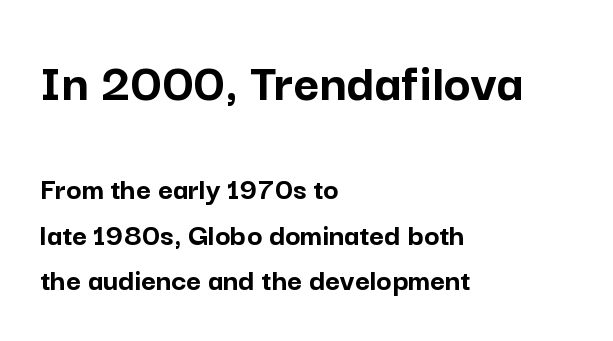
{"serif": "no", "italic": "no", "bold": "yes", "weight": "semibold", "width": "normal", "stroke_contrast": "low", "x_height": "medium", "monospaced": "no", "underline": "no", "align": "left", "line_spacing": "normal", "line_spacing_ratio": 1.43, "letter_spacing": "normal", "letter_spacing_em": 0.0, "larger_block": "first", "size_ratio": 1.75, "glyph_px": 56}
